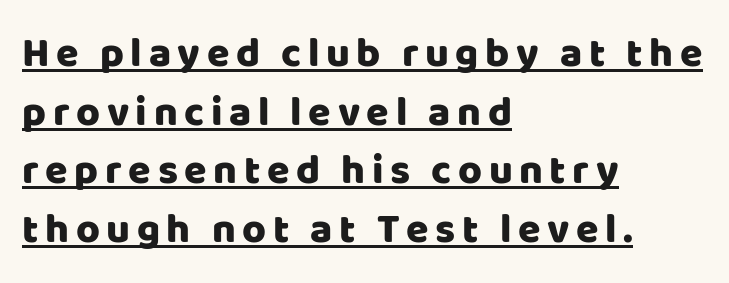
This is sans-serif lettering, the kind often seen on screens and signage. Is there much room between lines? A standard amount, neither cramped nor airy. The words here are underlined. Designer's note — italics off, roman on.
